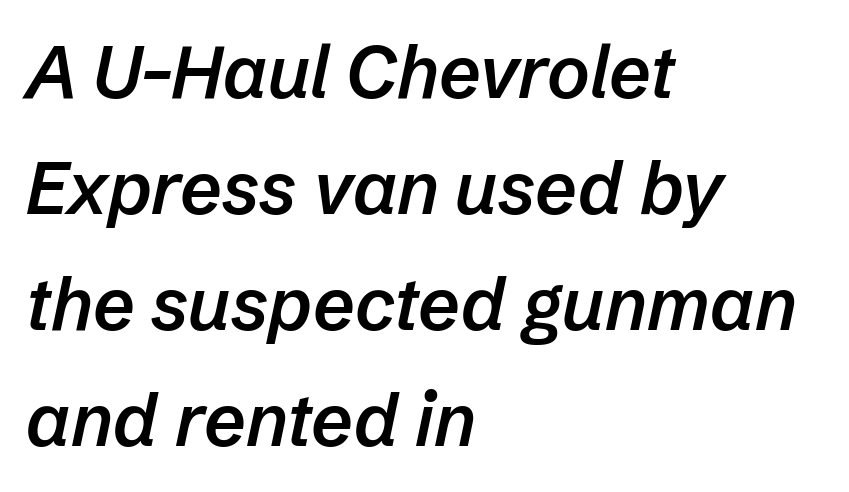
{"italic": "yes", "lean": "right", "slant_degrees": 12, "bold": "semi", "weight": "semibold", "width": "normal", "stroke_contrast": "low", "x_height": "medium", "monospaced": "no", "underline": "no", "align": "left", "line_spacing": "normal", "line_spacing_ratio": 1.59, "letter_spacing": "normal", "letter_spacing_em": 0.0, "glyph_px": 73}
